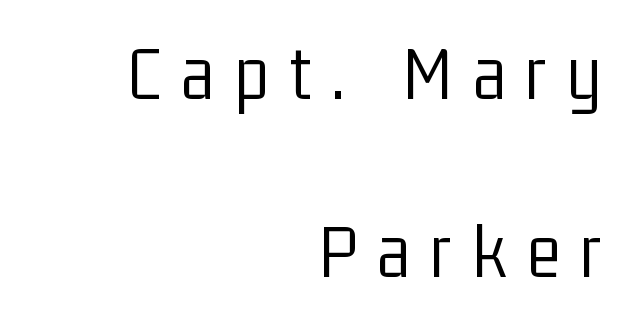
{"serif": "no", "italic": "no", "bold": "no", "weight": "light", "width": "condensed", "stroke_contrast": "low", "x_height": "medium", "monospaced": "no", "underline": "no", "align": "right", "line_spacing": "loose", "line_spacing_ratio": 2.25, "letter_spacing": "wide", "letter_spacing_em": 0.26, "glyph_px": 79}
